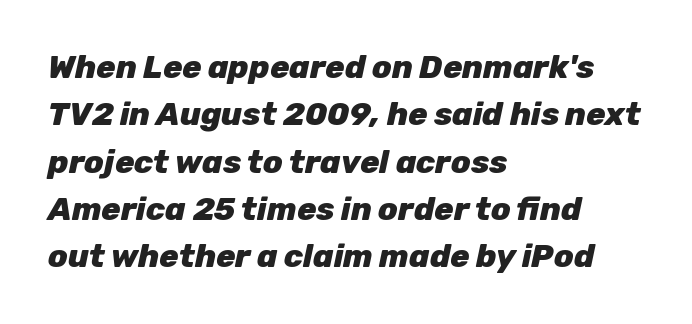
Q: Is the text bold? A: Yes.
Q: Is the text italic (slanted)? A: Yes, it leans right by about 12 degrees.
Q: Is the text underlined? A: No.
Q: How is the paragraph aligned? A: Left-aligned.
Q: Is the spacing between letters normal or unusually wide? A: Normal.
Q: Is the spacing between lines tight, normal or loose? A: Normal.
Q: Width (condensed, normal, or wide)? A: Normal.
Q: Stroke contrast? A: Low.
Q: x-height? A: Medium.
Q: Monospaced? A: No.
